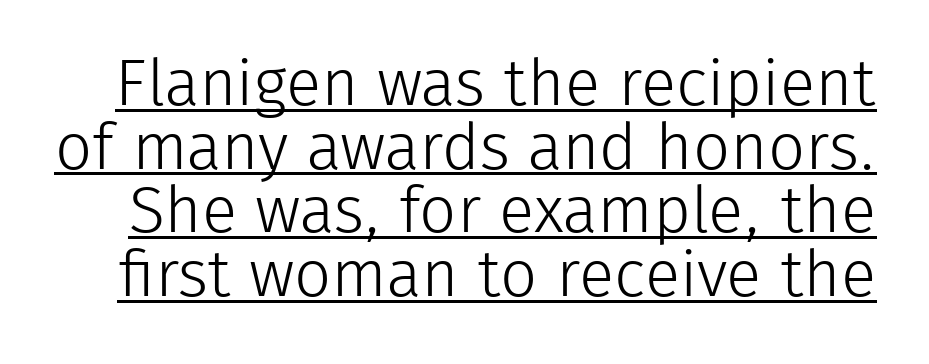
Q: Is the text bold? A: No.
Q: Is the text italic (slanted)? A: No, it is upright.
Q: Is the typeface a serif or a sans-serif typeface? A: Sans-serif.
Q: Is the text underlined? A: Yes.
Q: Is the spacing between letters normal or unusually wide? A: Normal.
Q: Is the spacing between lines tight, normal or loose? A: Tight.
Q: Width (condensed, normal, or wide)? A: Normal.
Q: Stroke contrast? A: Low.
Q: x-height? A: Medium.
Q: Monospaced? A: No.
